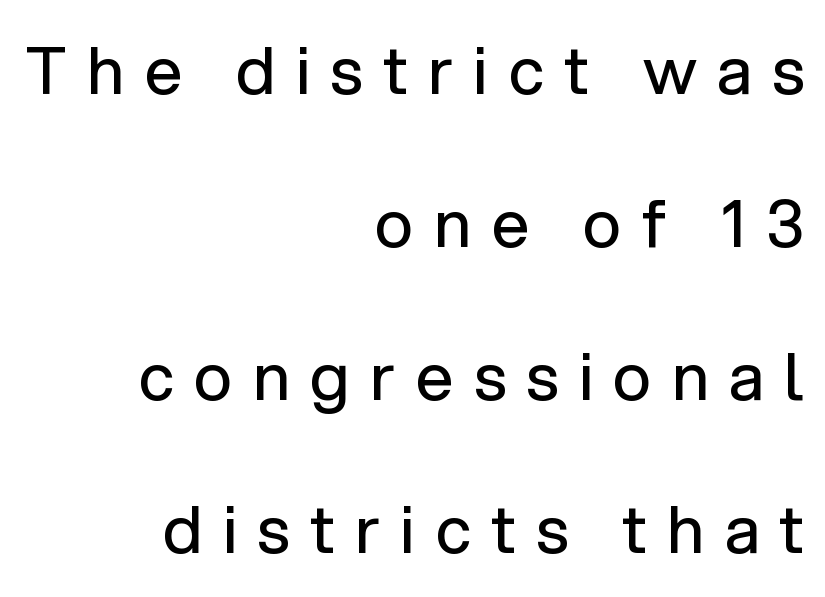
The letters advance in unequal steps, a hallmark of proportional type. Honestly, the letter spacing is so wide it's the main thing you notice. Baseline-to-baseline distance is far greater than the letter height. Examine the stroke ends and you'll find no serifs.
